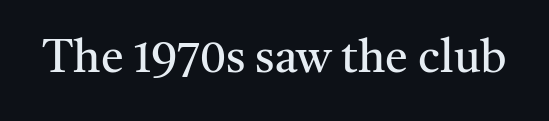
Stem width sits at or under what a default text font uses. Posture: vertical. Look at the bottom of the vertical strokes: they flare into serifs here. Is this a fixed-width face? No — the glyphs have proportional, varying widths.
